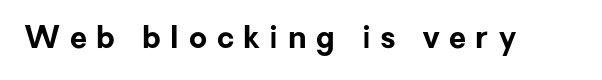
Examine the stroke ends and you'll find no serifs. The letters are bold, with thick, heavy strokes. Do the characters align in a grid? No, the font is proportional. The specimen omits any rule beneath the text block's lines. Spacing between characters has been opened up far beyond the box default.
